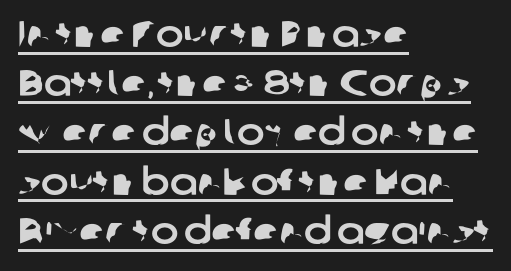
{"serif": "no", "width": "normal", "stroke_contrast": "low", "x_height": "medium", "monospaced": "no", "underline": "yes", "align": "left", "line_spacing": "normal", "line_spacing_ratio": 1.33, "letter_spacing": "normal", "letter_spacing_em": 0.0, "glyph_px": 37}
